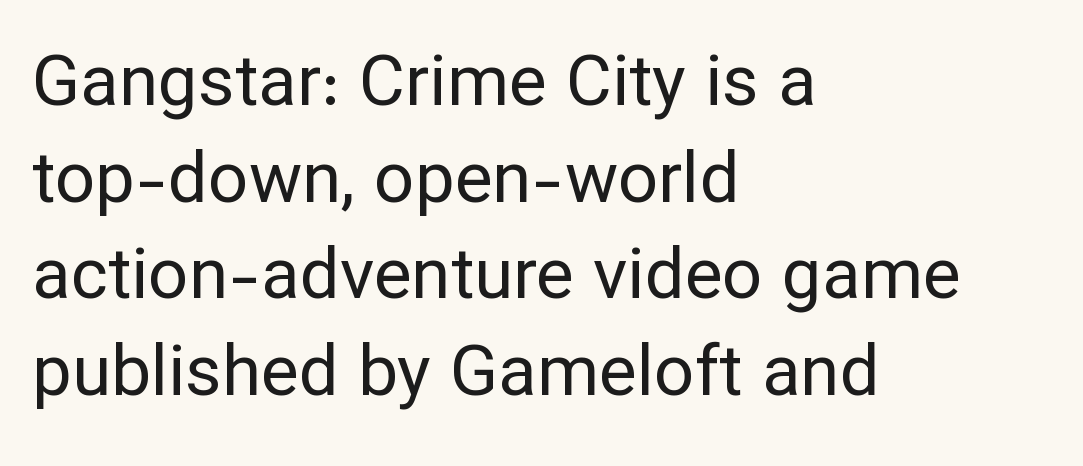
Q: Is the text bold? A: No.
Q: Is the text italic (slanted)? A: No, it is upright.
Q: Is the typeface a serif or a sans-serif typeface? A: Sans-serif.
Q: Is the text underlined? A: No.
Q: How is the paragraph aligned? A: Left-aligned.
Q: Is the spacing between letters normal or unusually wide? A: Normal.
Q: Is the spacing between lines tight, normal or loose? A: Normal.
Q: Width (condensed, normal, or wide)? A: Normal.
Q: Stroke contrast? A: Low.
Q: x-height? A: Medium.
Q: Monospaced? A: No.
